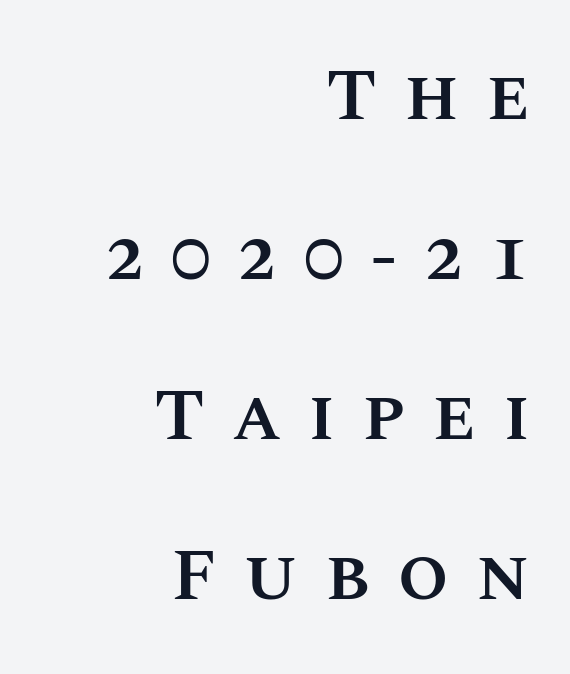
Q: Is the text bold? A: Semi-bold.
Q: Is the text italic (slanted)? A: No, it is upright.
Q: Is the text underlined? A: No.
Q: How is the paragraph aligned? A: Right-aligned.
Q: Is the spacing between letters normal or unusually wide? A: Unusually wide.
Q: Is the spacing between lines tight, normal or loose? A: Loose.
Q: Width (condensed, normal, or wide)? A: Normal.
Q: Stroke contrast? A: Medium.
Q: x-height? A: Large.
Q: Monospaced? A: No.
